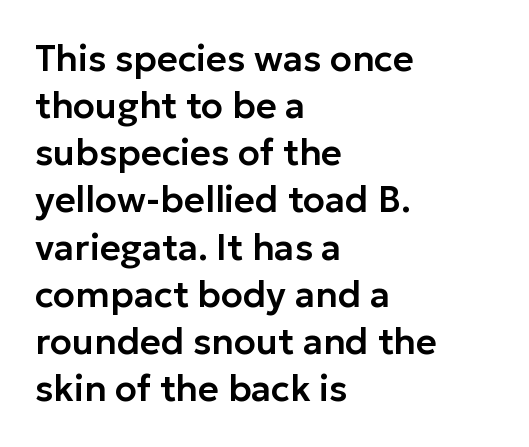
The image shows 36 px sans-serif type, upright; set left-aligned, normal line spacing (1.31x), normal letter spacing, not underlined; low stroke contrast and a medium x-height.
